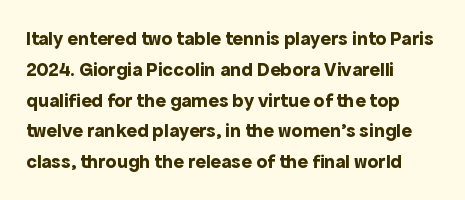
A student would call this left alignment; a typographer would say flush left, rag right. Any mark beneath the type? The region is blank. A dark, heavy texture on the line: the type is bold. The leading is moderate, giving the passage an even texture. The gaps between neighbouring characters are ordinary and unremarkable. The axis of the letterforms is exactly vertical.
